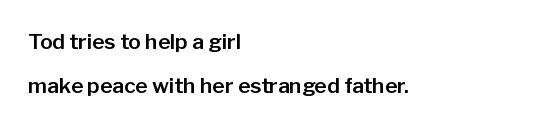
{"italic": "no", "underline": "no", "align": "left", "line_spacing": "loose", "line_spacing_ratio": 2.09, "letter_spacing": "normal", "letter_spacing_em": 0.0, "glyph_px": 21}
